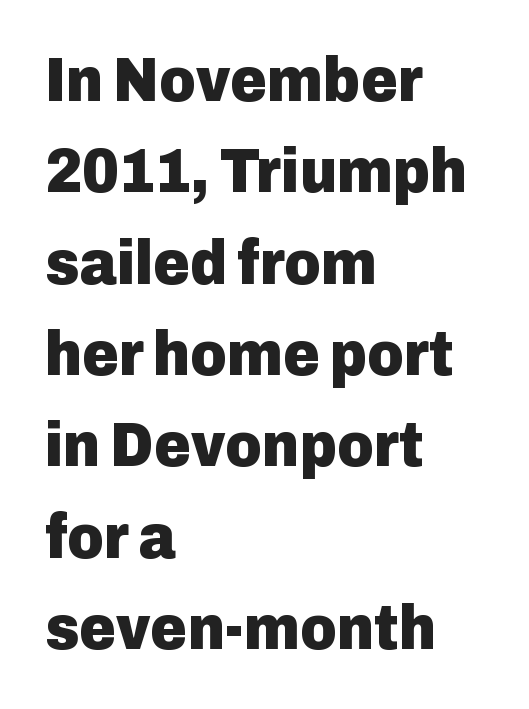
The image shows 63 px heavy sans-serif type, upright; set left-aligned, normal line spacing (1.45x), normal letter spacing, not underlined; low stroke contrast and a medium x-height.
